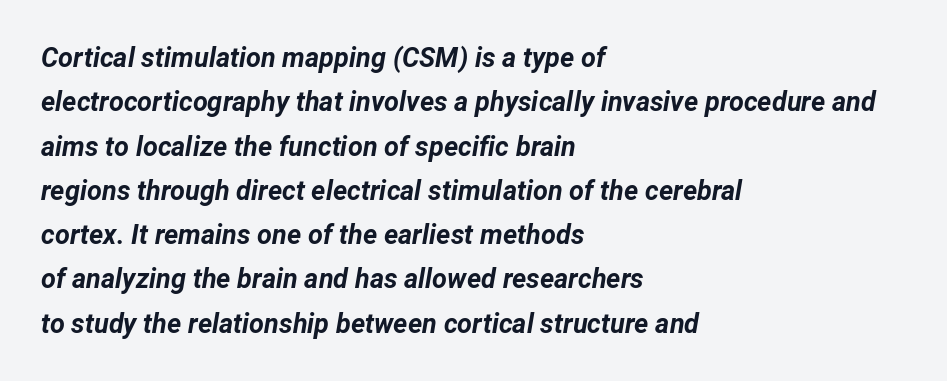
{"italic": "yes", "lean": "right", "slant_degrees": 12, "bold": "yes", "underline": "no", "align": "left", "line_spacing": "normal", "line_spacing_ratio": 1.64, "letter_spacing": "normal", "letter_spacing_em": 0.0, "glyph_px": 27}
